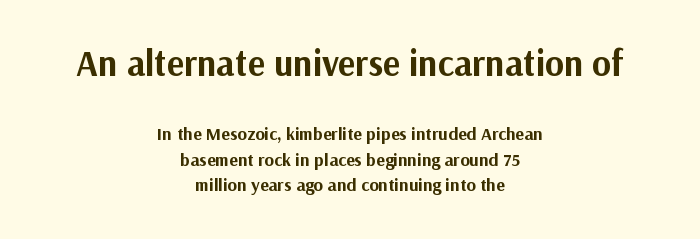
Q: Is the text bold? A: Yes.
Q: Is the text italic (slanted)? A: No, it is upright.
Q: Is the typeface a serif or a sans-serif typeface? A: Sans-serif.
Q: Is the text underlined? A: No.
Q: How is the paragraph aligned? A: Centered.
Q: Is the spacing between letters normal or unusually wide? A: Normal.
Q: Is the spacing between lines tight, normal or loose? A: Normal.
Q: Which block of text is set in a larger size, the first (top) or the second (bottom)? A: The first (top) one.
Q: Width (condensed, normal, or wide)? A: Normal.
Q: Stroke contrast? A: Medium.
Q: x-height? A: Medium.
Q: Monospaced? A: No.
